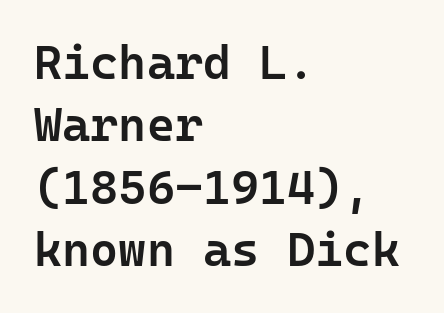
Q: Is the text bold? A: Semi-bold.
Q: Is the text italic (slanted)? A: No, it is upright.
Q: Is the typeface a serif or a sans-serif typeface? A: Sans-serif.
Q: Is the text underlined? A: No.
Q: How is the paragraph aligned? A: Left-aligned.
Q: Is the spacing between letters normal or unusually wide? A: Normal.
Q: Is the spacing between lines tight, normal or loose? A: Normal.
Q: Width (condensed, normal, or wide)? A: Normal.
Q: Stroke contrast? A: Low.
Q: x-height? A: Medium.
Q: Monospaced? A: Yes.
